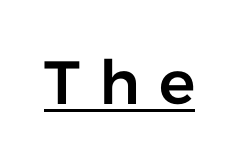
The rendering uses natural spacing where letterforms have individual widths. Like a heading marked for emphasis, these lines bear an underscore. This is roman type, the default non-slanted kind. Inter-character spacing is expanded well beyond the font's built-in metrics. The typeface chosen for these lines omits serifs.
